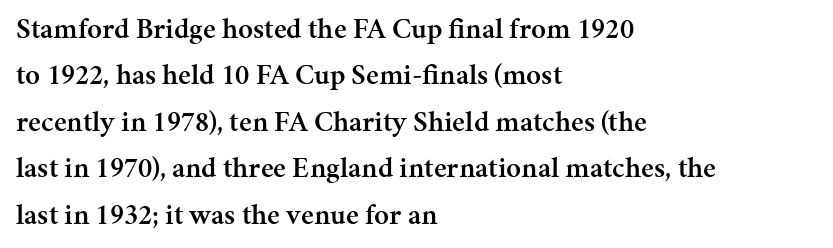
Regular leading. Stroke thickness is moderately raised; the sample reads as semibold. Style check: upright. Looks like regular typesetting: each glyph gets only the width it needs. The glyphs are unaccompanied by any horizontal stroke below them.
